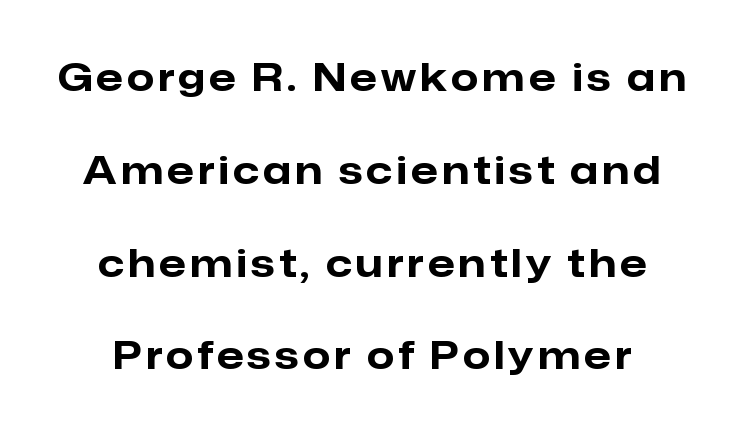
Is this a fixed-width face? No — the glyphs have proportional, varying widths. Strong, thick strokes mark this as bold type. Any mark beneath the type? The region is blank. Visually the block forms a symmetrical silhouette, jagged on both flanks. Upright lettering throughout.
